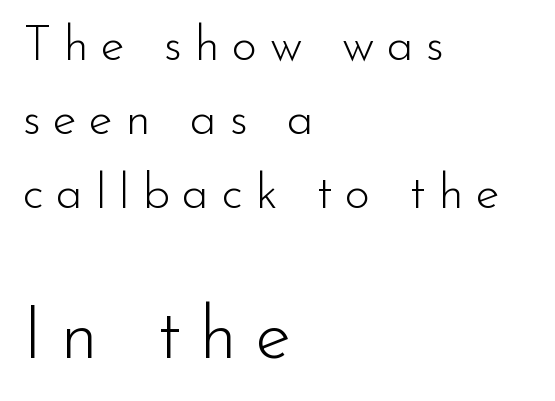
{"serif": "no", "italic": "no", "bold": "no", "weight": "light", "width": "normal", "stroke_contrast": "low", "x_height": "small", "monospaced": "no", "underline": "no", "align": "left", "line_spacing": "normal", "line_spacing_ratio": 1.51, "letter_spacing": "wide", "letter_spacing_em": 0.25, "larger_block": "second", "size_ratio": 1.49, "glyph_px": 73}
